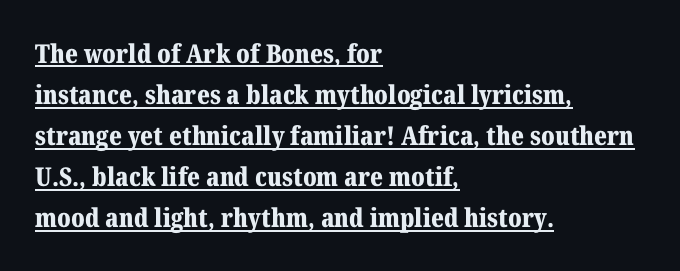
The image shows 26 px bold type, upright; set left-aligned, normal line spacing (1.58x), normal letter spacing, underlined.
